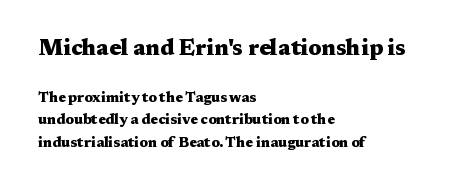
{"italic": "no", "bold": "yes", "underline": "no", "align": "left", "line_spacing": "normal", "line_spacing_ratio": 1.6, "letter_spacing": "normal", "letter_spacing_em": 0.0, "larger_block": "first", "size_ratio": 1.57, "glyph_px": 22}
